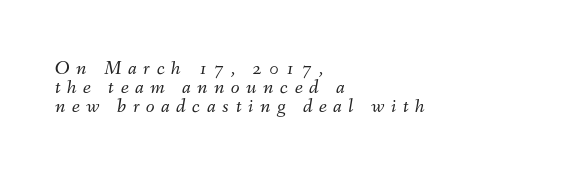
Q: Is the text bold? A: No.
Q: Is the text italic (slanted)? A: Yes, it leans right by about 9 degrees.
Q: Is the text underlined? A: No.
Q: How is the paragraph aligned? A: Left-aligned.
Q: Is the spacing between letters normal or unusually wide? A: Unusually wide.
Q: Is the spacing between lines tight, normal or loose? A: Tight.
